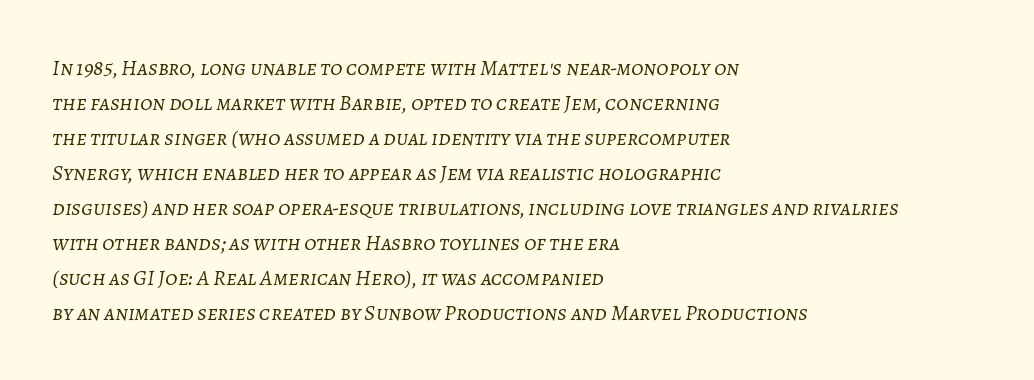
{"italic": "yes", "lean": "right", "slant_degrees": 7, "bold": "no", "underline": "no", "align": "left", "line_spacing": "normal", "line_spacing_ratio": 1.59, "letter_spacing": "normal", "letter_spacing_em": 0.0, "glyph_px": 22}
